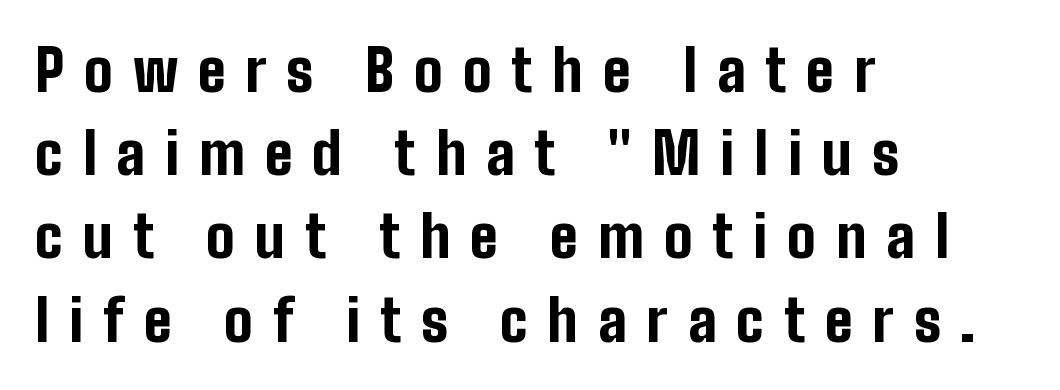
Q: Is the text bold? A: Yes.
Q: Is the text italic (slanted)? A: No, it is upright.
Q: Is the typeface a serif or a sans-serif typeface? A: Sans-serif.
Q: Is the text underlined? A: No.
Q: How is the paragraph aligned? A: Left-aligned.
Q: Is the spacing between letters normal or unusually wide? A: Unusually wide.
Q: Is the spacing between lines tight, normal or loose? A: Normal.
Q: Width (condensed, normal, or wide)? A: Condensed.
Q: Stroke contrast? A: Low.
Q: x-height? A: Medium.
Q: Monospaced? A: No.
